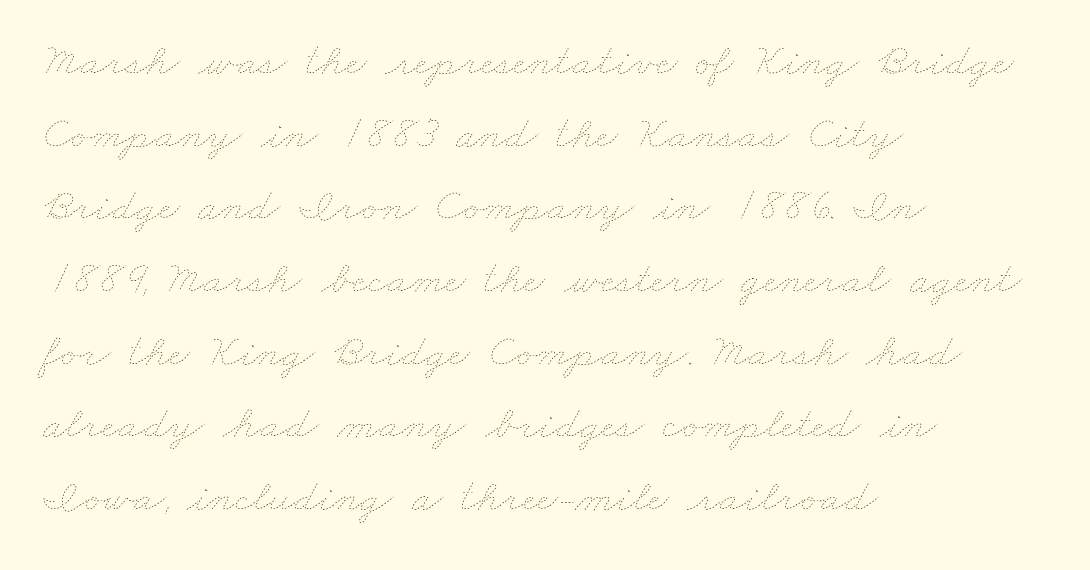
Q: Is the text bold? A: No.
Q: Is the text underlined? A: No.
Q: How is the paragraph aligned? A: Left-aligned.
Q: Is the spacing between letters normal or unusually wide? A: Normal.
Q: Is the spacing between lines tight, normal or loose? A: Normal.
Q: Width (condensed, normal, or wide)? A: Wide.
Q: Stroke contrast? A: Low.
Q: x-height? A: Small.
Q: Monospaced? A: No.
